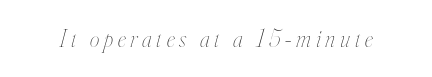
The image shows 24 px text type, italic (leaning right); set unusually wide letter spacing (+0.2 em), not underlined.
